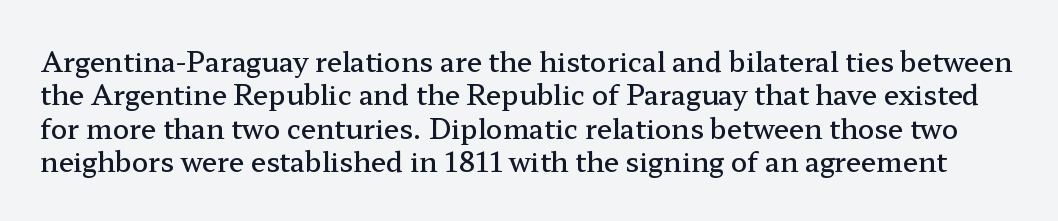
The image shows 27 px text type, upright; set line spacing 1.24x, normal letter spacing, not underlined.
